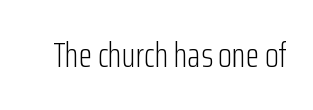
Nope, no serifs anywhere on these letters. The foot of each line stays bare and open. Proportional: the letters do not fall into vertical columns. Characters remain perfectly vertical along every line. The type is set solid horizontally, with unmodified tracking.
